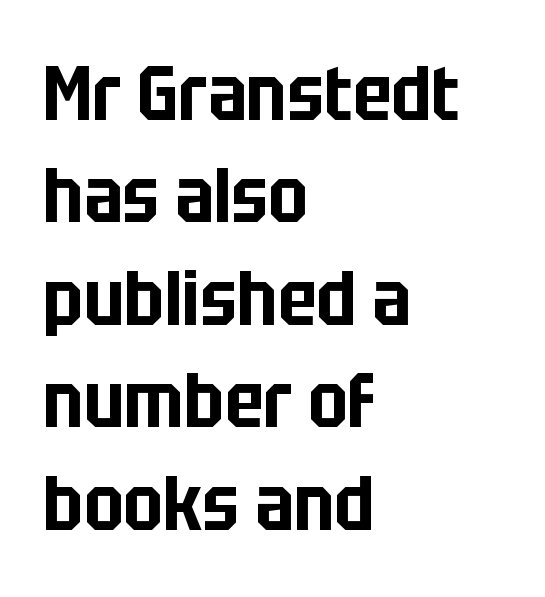
Q: Is the text italic (slanted)? A: No, it is upright.
Q: Is the typeface a serif or a sans-serif typeface? A: Sans-serif.
Q: Is the text underlined? A: No.
Q: How is the paragraph aligned? A: Left-aligned.
Q: Is the spacing between letters normal or unusually wide? A: Normal.
Q: Is the spacing between lines tight, normal or loose? A: Normal.
Q: Width (condensed, normal, or wide)? A: Condensed.
Q: Stroke contrast? A: Low.
Q: x-height? A: Large.
Q: Monospaced? A: No.
